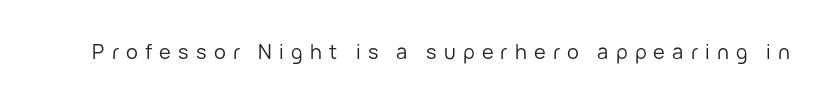
The image shows 20 px text type, upright; set unusually wide letter spacing (+0.36 em), not underlined.
